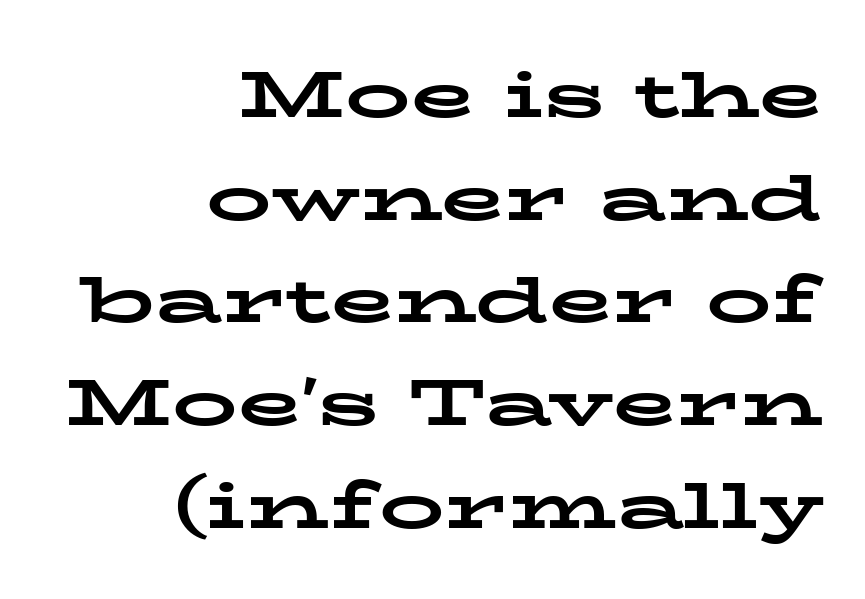
The image shows 65 px bold, wide serif type, upright; set right-aligned, normal line spacing (1.58x), normal letter spacing, not underlined; low stroke contrast and a medium x-height.
